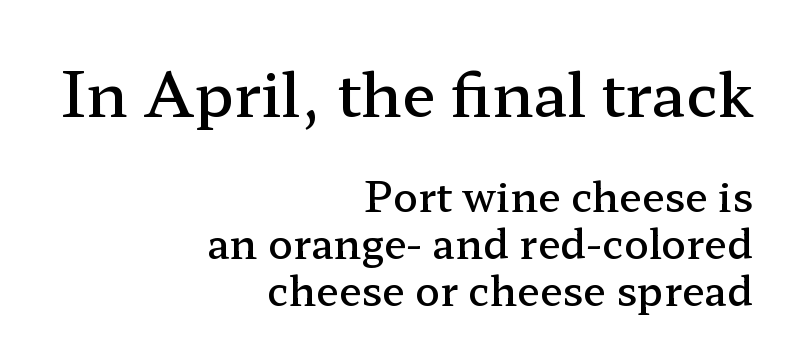
Q: Is the text bold? A: Semi-bold.
Q: Is the text italic (slanted)? A: No, it is upright.
Q: Is the typeface a serif or a sans-serif typeface? A: Serif.
Q: Is the text underlined? A: No.
Q: How is the paragraph aligned? A: Right-aligned.
Q: Is the spacing between letters normal or unusually wide? A: Normal.
Q: Is the spacing between lines tight, normal or loose? A: Tight.
Q: Which block of text is set in a larger size, the first (top) or the second (bottom)? A: The first (top) one.
Q: Width (condensed, normal, or wide)? A: Wide.
Q: Stroke contrast? A: Low.
Q: x-height? A: Medium.
Q: Monospaced? A: No.
